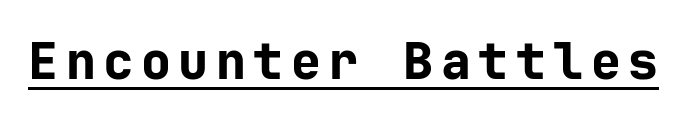
Q: Is the text bold? A: Yes.
Q: Is the text italic (slanted)? A: No, it is upright.
Q: Is the typeface a serif or a sans-serif typeface? A: Sans-serif.
Q: Is the text underlined? A: Yes.
Q: Width (condensed, normal, or wide)? A: Normal.
Q: Stroke contrast? A: Low.
Q: x-height? A: Medium.
